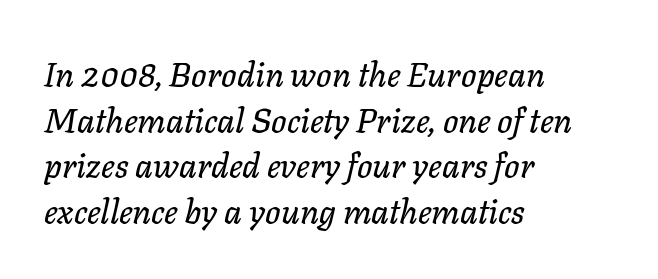
{"italic": "yes", "lean": "right", "slant_degrees": 11, "width": "normal", "stroke_contrast": "low", "x_height": "medium", "monospaced": "no", "underline": "no", "align": "left", "line_spacing": "normal", "line_spacing_ratio": 1.34, "letter_spacing": "normal", "letter_spacing_em": 0.0, "glyph_px": 34}
